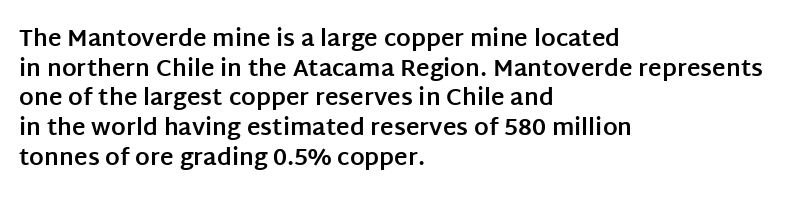
{"italic": "no", "bold": "yes", "underline": "no", "align": "left", "line_spacing": "normal", "line_spacing_ratio": 1.29, "letter_spacing": "normal", "letter_spacing_em": 0.0, "glyph_px": 23}
